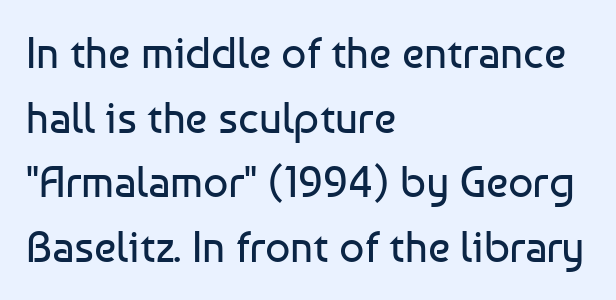
Look at the bottom of the vertical strokes: they stop flat, with no serifs. Layout note: lines flush left. Plain, unruled lines of type. The passage shown stacks its lines at a standard gap. This rendering leaves character spacing at its baseline value. This sample has the flowing, uneven cadence of proportional lettering.
